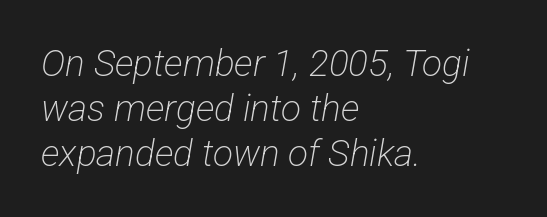
The image shows 37 px light, condensed sans-serif type; set left-aligned, line spacing 1.21x, normal letter spacing, not underlined; low stroke contrast and a medium x-height.
